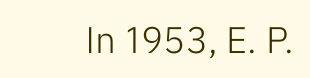
Unmarked baselines from the first word to the last. This is not heavy type; no bold has been used. The font's upright variant was chosen for this text. There is no visible air inserted between adjacent glyphs. These lines are rendered in a variable-pitch font. The characters display no serif detailing; their extremities are plain.
